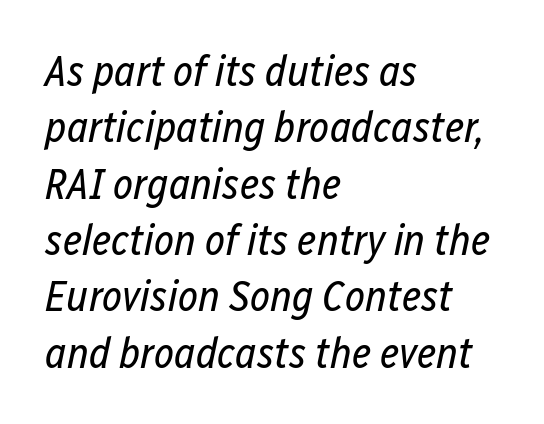
The image shows 43 px regular-weight, condensed type, italic (leaning right); set left-aligned, normal line spacing (1.31x), normal letter spacing, not underlined; low stroke contrast and a medium x-height.
